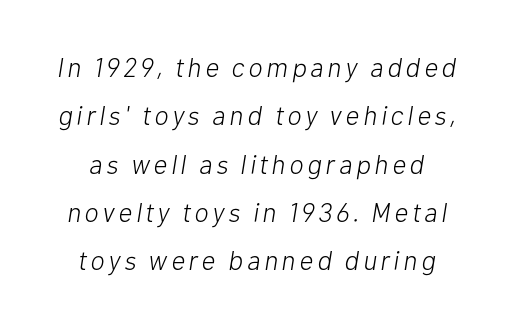
{"italic": "yes", "lean": "right", "slant_degrees": 10, "bold": "no", "underline": "no", "line_spacing_ratio": 1.79, "glyph_px": 27}
